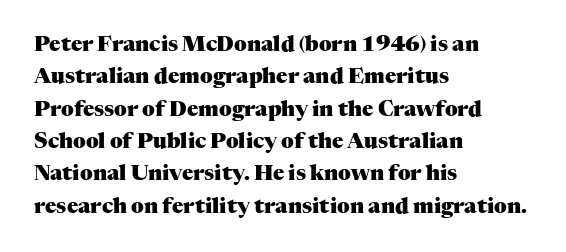
{"italic": "no", "bold": "yes", "underline": "no", "align": "left", "line_spacing": "normal", "line_spacing_ratio": 1.54, "letter_spacing": "normal", "letter_spacing_em": 0.0, "glyph_px": 21}
